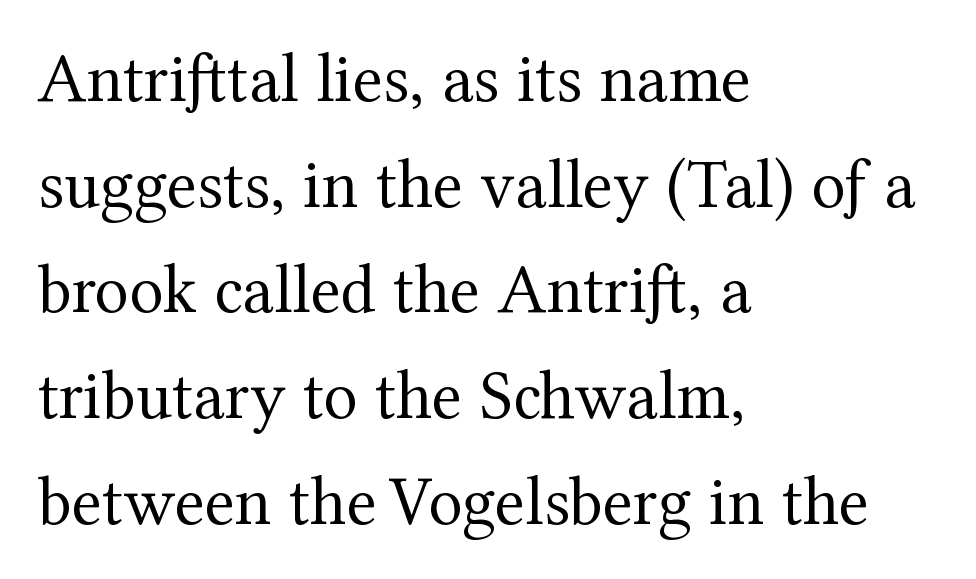
Stems here are at most as thick as an everyday book face. A bare baseline throughout the passage. Characters follow at the spacing the type designer built in. Proportional: the letters do not fall into vertical columns.
